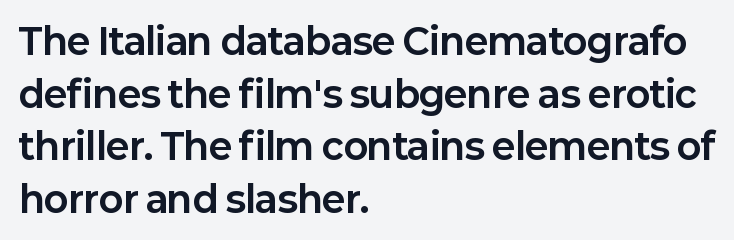
The image shows 36 px bold sans-serif type, upright; set left-aligned, normal line spacing (1.46x), normal letter spacing, not underlined; low stroke contrast and a medium x-height.
